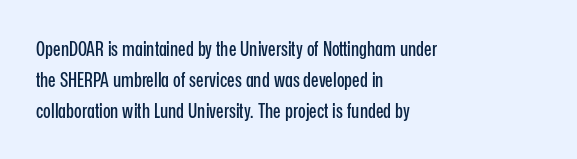
The image shows 20 px text type, upright; set left-aligned, normal line spacing (1.55x), normal letter spacing, not underlined.
